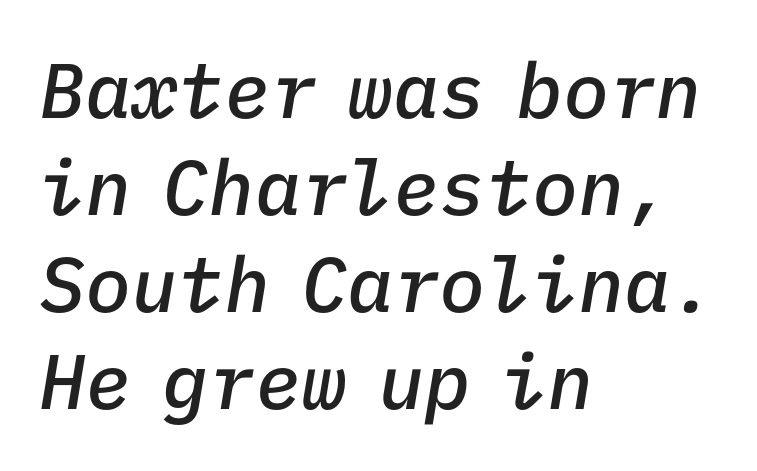
{"italic": "yes", "lean": "right", "slant_degrees": 9, "bold": "semi", "weight": "semibold", "width": "normal", "stroke_contrast": "low", "x_height": "medium", "monospaced": "yes", "underline": "no", "align": "left", "line_spacing": "normal", "line_spacing_ratio": 1.26, "letter_spacing": "normal", "letter_spacing_em": 0.0, "glyph_px": 77}
